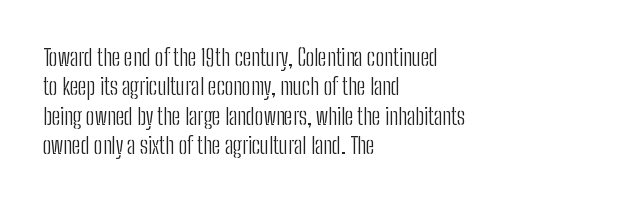
{"italic": "no", "bold": "no", "underline": "no", "align": "left", "line_spacing": "normal", "line_spacing_ratio": 1.28, "letter_spacing": "normal", "letter_spacing_em": 0.0, "glyph_px": 23}
